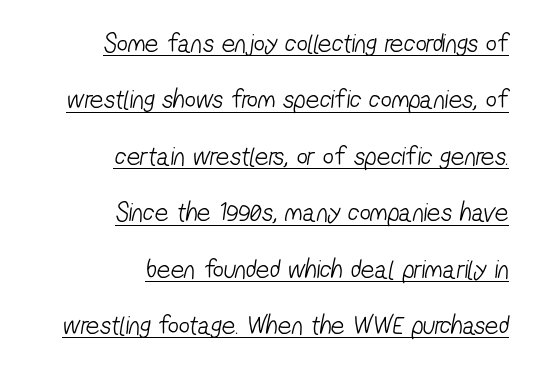
The image shows 27 px text type; set right-aligned, loose line spacing (2.09x), normal letter spacing, underlined.
